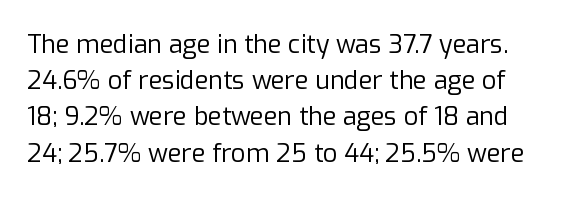
Vertical spacing — default. Weight: not bold — regular or lighter. Posture: vertical. Letter spacing: default. The zone under the glyphs is completely vacant.
